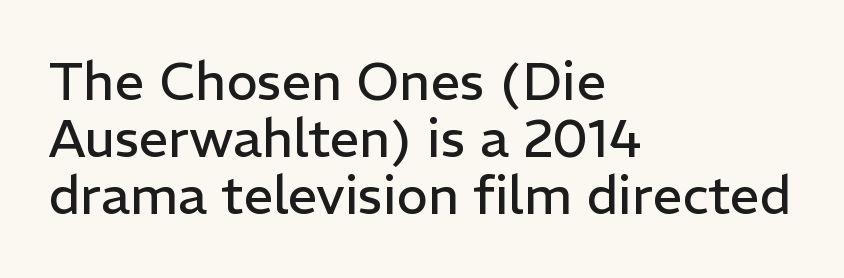
{"serif": "no", "italic": "no", "bold": "no", "weight": "regular", "width": "normal", "stroke_contrast": "low", "x_height": "medium", "monospaced": "no", "underline": "no", "align": "left", "line_spacing": "tight", "line_spacing_ratio": 1.08, "letter_spacing": "normal", "letter_spacing_em": 0.0, "glyph_px": 53}
